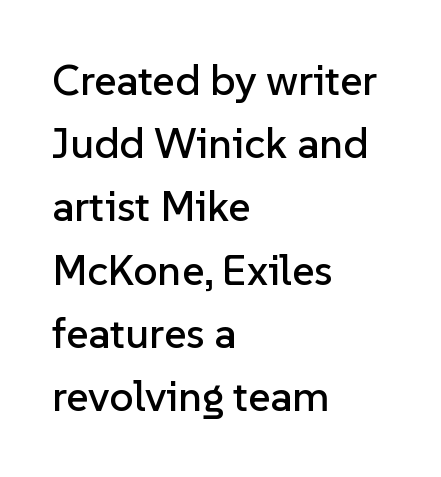
{"serif": "no", "italic": "no", "width": "normal", "stroke_contrast": "low", "x_height": "medium", "monospaced": "no", "underline": "no", "align": "left", "line_spacing": "normal", "line_spacing_ratio": 1.47, "letter_spacing": "normal", "letter_spacing_em": 0.0, "glyph_px": 43}
